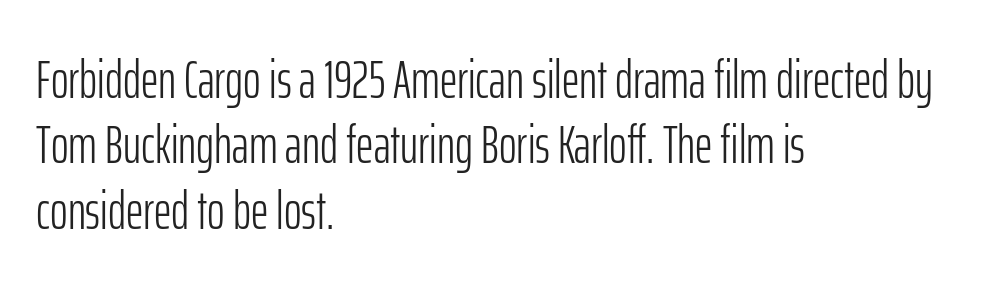
Q: Is the text bold? A: No.
Q: Is the text italic (slanted)? A: No, it is upright.
Q: Is the typeface a serif or a sans-serif typeface? A: Sans-serif.
Q: Is the text underlined? A: No.
Q: How is the paragraph aligned? A: Left-aligned.
Q: Is the spacing between letters normal or unusually wide? A: Normal.
Q: Width (condensed, normal, or wide)? A: Condensed.
Q: Stroke contrast? A: Low.
Q: x-height? A: Medium.
Q: Monospaced? A: No.
